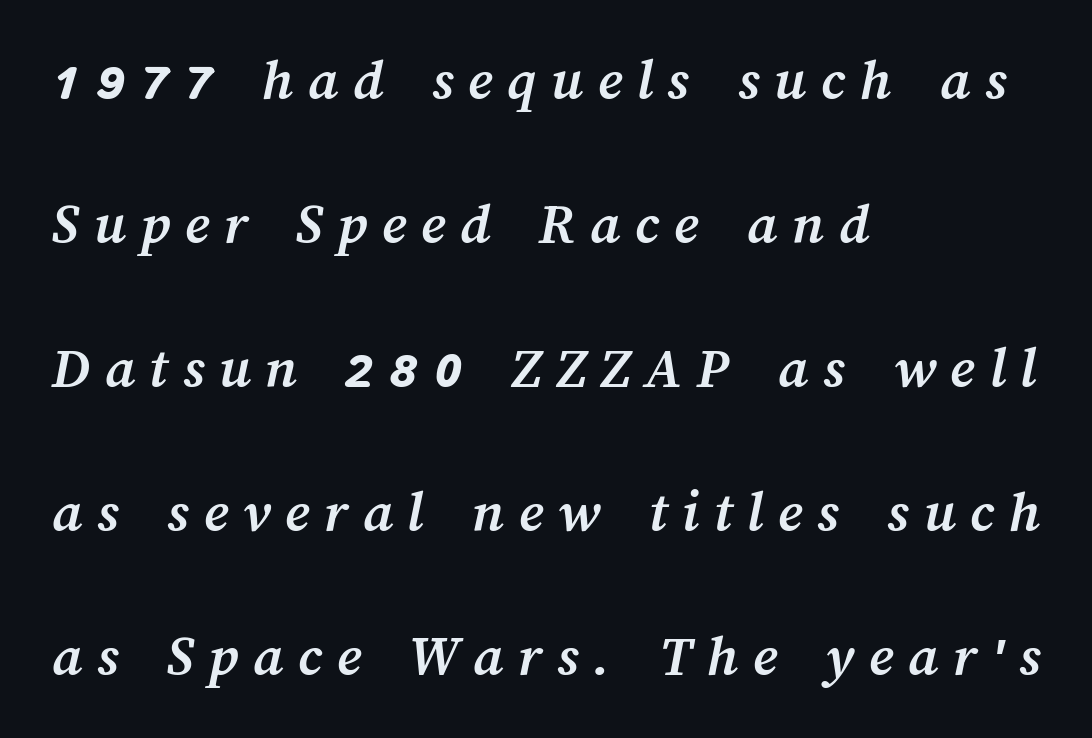
Decoration check: the copy has no underline. Think of a printed novel: that variable character pitch is what you see here. The typesetter chose a ragged-right arrangement here. How heavy is the stroke? Heavy — this is a bold. Compared with typical body copy, the letter spacing here is much looser.
